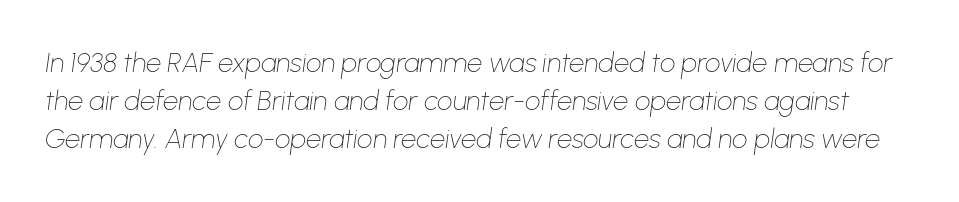
Q: Is the text bold? A: No.
Q: Is the text italic (slanted)? A: Yes, it leans right by about 8 degrees.
Q: Is the text underlined? A: No.
Q: Is the spacing between letters normal or unusually wide? A: Normal.
Q: Is the spacing between lines tight, normal or loose? A: Normal.
